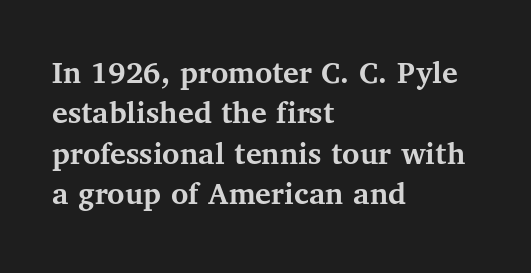
{"serif": "yes", "italic": "no", "bold": "yes", "weight": "semibold", "width": "normal", "stroke_contrast": "medium", "x_height": "medium", "monospaced": "no", "underline": "no", "align": "left", "line_spacing_ratio": 1.22, "letter_spacing": "normal", "letter_spacing_em": 0.0, "glyph_px": 33}
